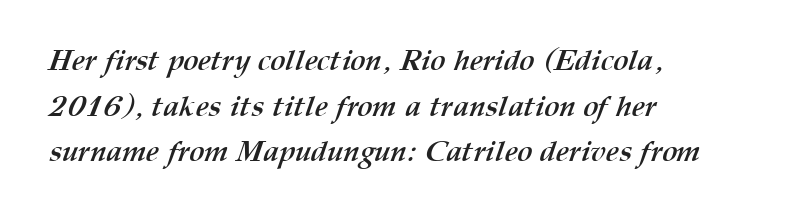
The image shows 29 px semibold type; set left-aligned, normal line spacing (1.57x), normal letter spacing, not underlined; medium stroke contrast and a medium x-height.
